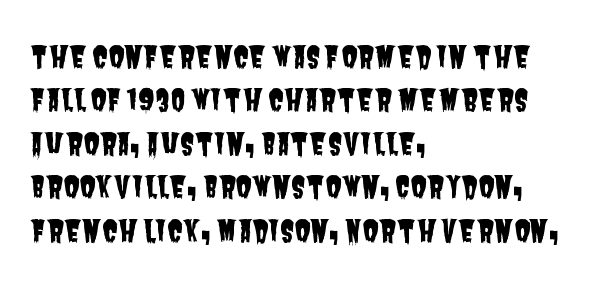
Q: Is the typeface a serif or a sans-serif typeface? A: Sans-serif.
Q: Is the text underlined? A: No.
Q: How is the paragraph aligned? A: Left-aligned.
Q: Is the spacing between letters normal or unusually wide? A: Normal.
Q: Is the spacing between lines tight, normal or loose? A: Normal.
Q: Width (condensed, normal, or wide)? A: Condensed.
Q: Stroke contrast? A: Low.
Q: x-height? A: Large.
Q: Monospaced? A: No.
